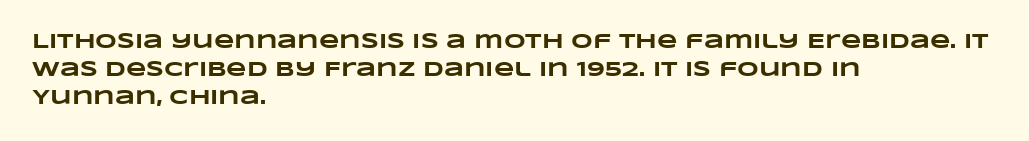
Short and long lines alike share a common starting point at left. Every letter is thick-stroked: bold, no question. Interline gaps are of average width in this sample. Quick note: underline off.
